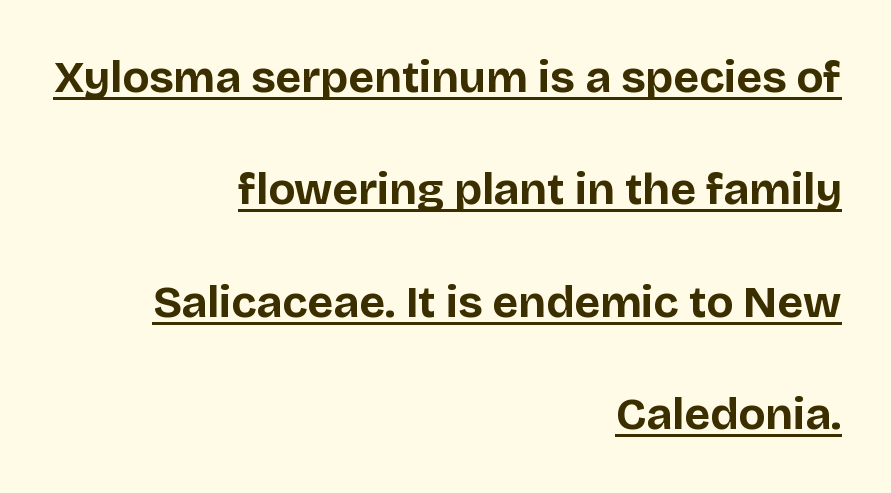
Letterform terminals end flat and unadorned throughout the passage. These lines are rendered in a variable-pitch font. Caption: standard tracking, unaltered. Ordinary non-slanted type is in use. What decoration does the sample have? An underline.
